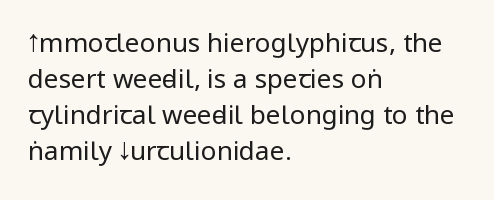
Teacher's note: observe the even left margin — that is flush-left alignment. Students, note that the glyphs here touch the page at normal intervals. Do the letters lean? They stand straight. Descenders hang freely into open space. Stem width sits at or under what a default text font uses.
